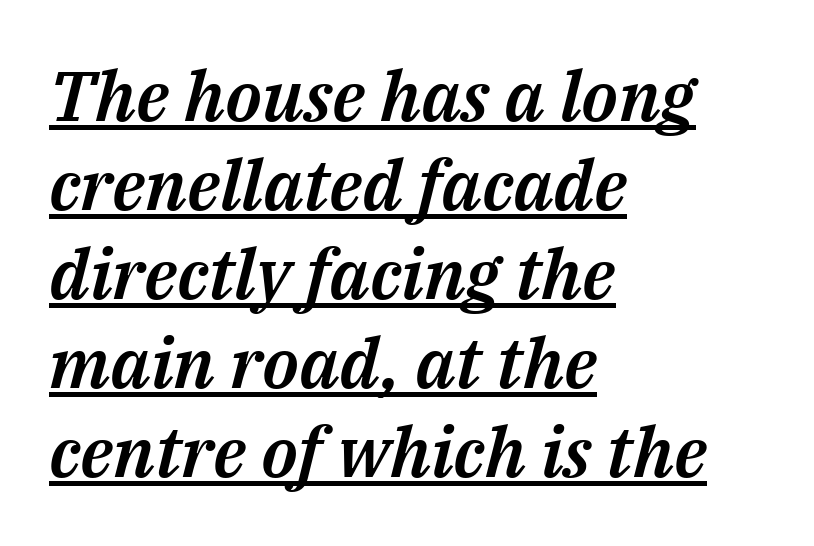
The image shows 70 px text type, italic (leaning right); set left-aligned, normal line spacing (1.27x), normal letter spacing, underlined; medium stroke contrast and a medium x-height.
